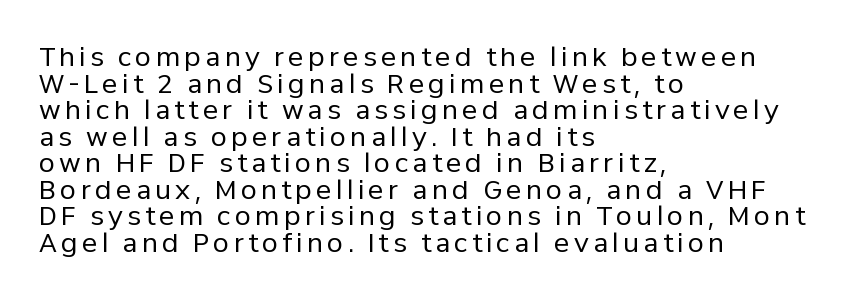
Is the type heavy? It reads as light-to-regular instead. Clear beneath every line of the passage. The letters stand straight up with perfectly vertical stems. The ragged edge is on the right, which tells us the setting is flush left. Leading is clearly below the norm, producing a dense column.
